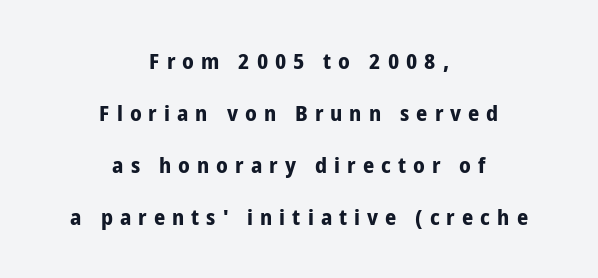
Q: Is the text bold? A: Yes.
Q: Is the text italic (slanted)? A: No, it is upright.
Q: Is the text underlined? A: No.
Q: How is the paragraph aligned? A: Centered.
Q: Is the spacing between letters normal or unusually wide? A: Unusually wide.
Q: Is the spacing between lines tight, normal or loose? A: Loose.
